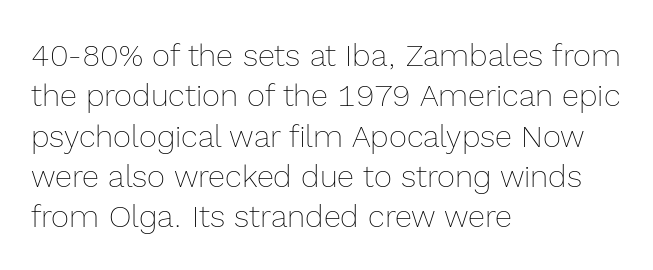
Q: Is the text bold? A: No.
Q: Is the text italic (slanted)? A: No, it is upright.
Q: Is the text underlined? A: No.
Q: How is the paragraph aligned? A: Left-aligned.
Q: Is the spacing between letters normal or unusually wide? A: Normal.
Q: Is the spacing between lines tight, normal or loose? A: Normal.
Q: Width (condensed, normal, or wide)? A: Normal.
Q: x-height? A: Medium.
Q: Monospaced? A: No.
